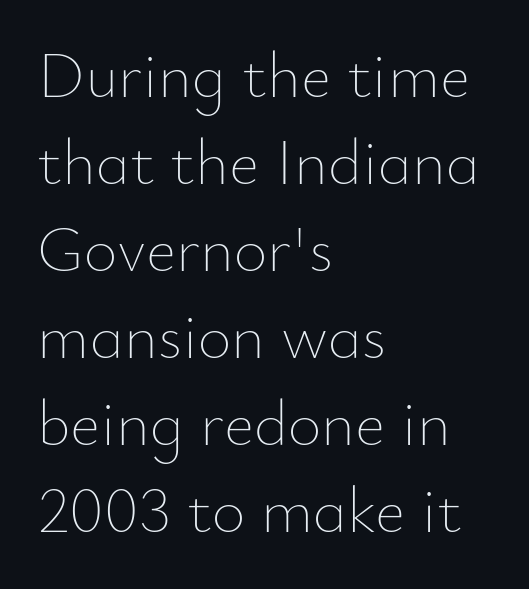
The image shows 65 px thin type, upright; set left-aligned, normal line spacing (1.34x), normal letter spacing, not underlined; low stroke contrast and a small x-height.
